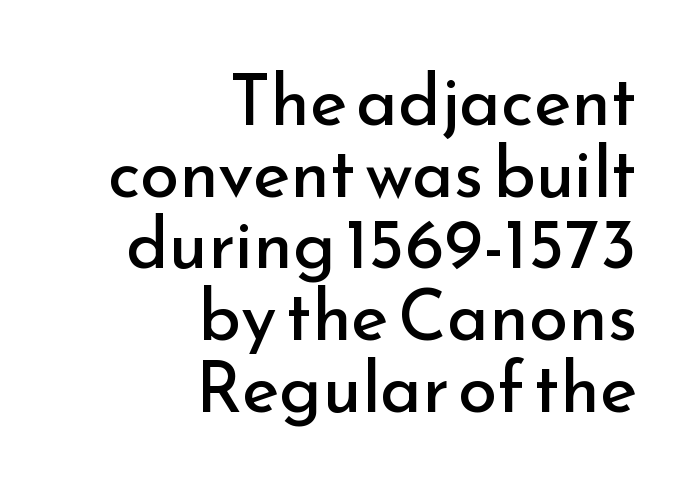
Q: Is the text bold? A: No.
Q: Is the text italic (slanted)? A: No, it is upright.
Q: Is the typeface a serif or a sans-serif typeface? A: Sans-serif.
Q: Is the text underlined? A: No.
Q: How is the paragraph aligned? A: Right-aligned.
Q: Is the spacing between letters normal or unusually wide? A: Normal.
Q: Is the spacing between lines tight, normal or loose? A: Tight.
Q: Width (condensed, normal, or wide)? A: Normal.
Q: Stroke contrast? A: Low.
Q: x-height? A: Small.
Q: Monospaced? A: No.
